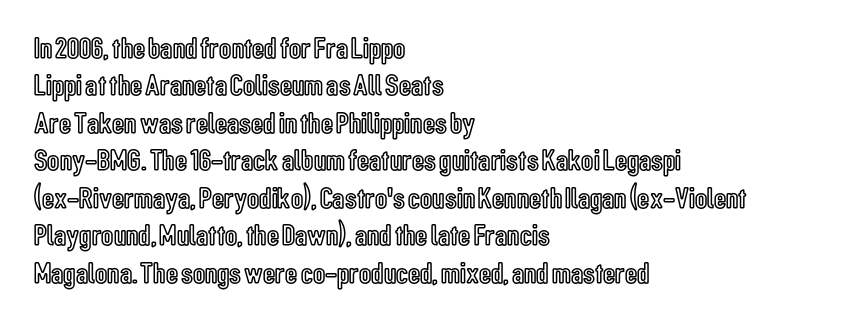
{"italic": "no", "width": "condensed", "x_height": "medium", "monospaced": "no", "underline": "no", "align": "left", "line_spacing": "normal", "line_spacing_ratio": 1.25, "letter_spacing": "normal", "letter_spacing_em": 0.0, "glyph_px": 30}
